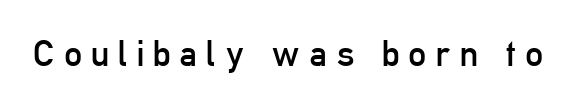
Q: Is the text bold? A: No.
Q: Is the text italic (slanted)? A: No, it is upright.
Q: Is the typeface a serif or a sans-serif typeface? A: Sans-serif.
Q: Is the text underlined? A: No.
Q: Is the spacing between letters normal or unusually wide? A: Unusually wide.
Q: Width (condensed, normal, or wide)? A: Condensed.
Q: Stroke contrast? A: Low.
Q: x-height? A: Medium.
Q: Monospaced? A: No.
